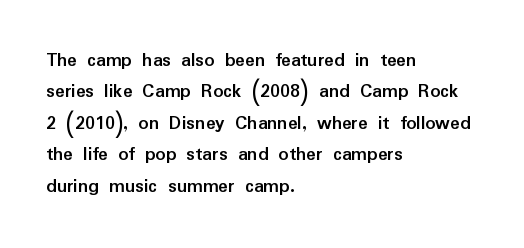
{"italic": "no", "bold": "yes", "underline": "no", "align": "left", "line_spacing": "normal", "line_spacing_ratio": 1.57, "letter_spacing": "normal", "letter_spacing_em": 0.0, "glyph_px": 20}
